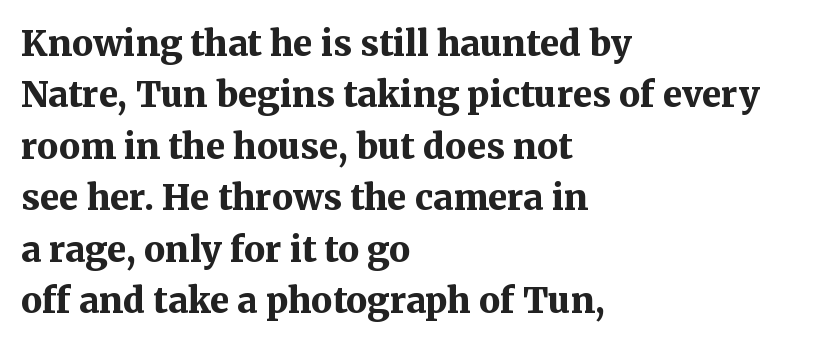
Q: Is the text bold? A: Yes.
Q: Is the text italic (slanted)? A: No, it is upright.
Q: Is the typeface a serif or a sans-serif typeface? A: Serif.
Q: Is the text underlined? A: No.
Q: How is the paragraph aligned? A: Left-aligned.
Q: Is the spacing between letters normal or unusually wide? A: Normal.
Q: Is the spacing between lines tight, normal or loose? A: Normal.
Q: Width (condensed, normal, or wide)? A: Normal.
Q: Stroke contrast? A: Medium.
Q: x-height? A: Medium.
Q: Monospaced? A: No.
